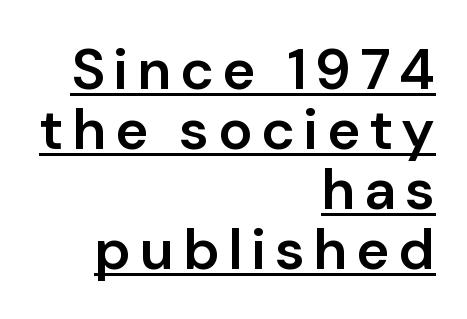
Q: Is the text bold? A: Semi-bold.
Q: Is the text italic (slanted)? A: No, it is upright.
Q: Is the typeface a serif or a sans-serif typeface? A: Sans-serif.
Q: Is the text underlined? A: Yes.
Q: How is the paragraph aligned? A: Right-aligned.
Q: Is the spacing between lines tight, normal or loose? A: Tight.
Q: Width (condensed, normal, or wide)? A: Normal.
Q: Stroke contrast? A: Low.
Q: x-height? A: Medium.
Q: Monospaced? A: No.
